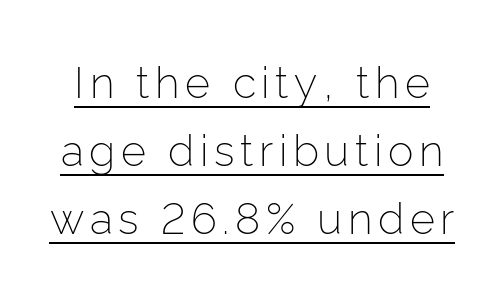
Honestly, the row spacing looks completely unremarkable. No italicization has been applied; the sample stays upright. The passage shown is not bold in any degree. The face used here is proportionally spaced, like ordinary book or web type. A continuous stroke trails under the words, as in a hyperlink.
